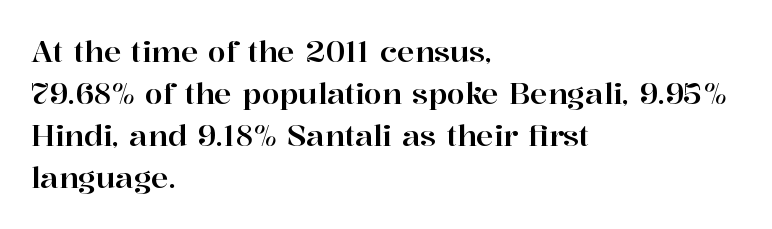
Q: Is the text italic (slanted)? A: No, it is upright.
Q: Is the typeface a serif or a sans-serif typeface? A: Serif.
Q: Is the text underlined? A: No.
Q: How is the paragraph aligned? A: Left-aligned.
Q: Is the spacing between letters normal or unusually wide? A: Normal.
Q: Is the spacing between lines tight, normal or loose? A: Normal.
Q: Width (condensed, normal, or wide)? A: Normal.
Q: Stroke contrast? A: High.
Q: x-height? A: Medium.
Q: Monospaced? A: No.
